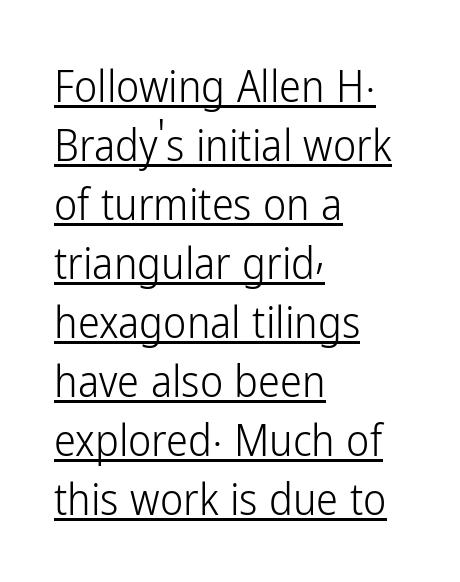
Q: Is the text bold? A: No.
Q: Is the text italic (slanted)? A: No, it is upright.
Q: Is the typeface a serif or a sans-serif typeface? A: Sans-serif.
Q: Is the text underlined? A: Yes.
Q: How is the paragraph aligned? A: Left-aligned.
Q: Is the spacing between letters normal or unusually wide? A: Normal.
Q: Is the spacing between lines tight, normal or loose? A: Normal.
Q: Width (condensed, normal, or wide)? A: Condensed.
Q: Stroke contrast? A: Low.
Q: x-height? A: Medium.
Q: Monospaced? A: No.
